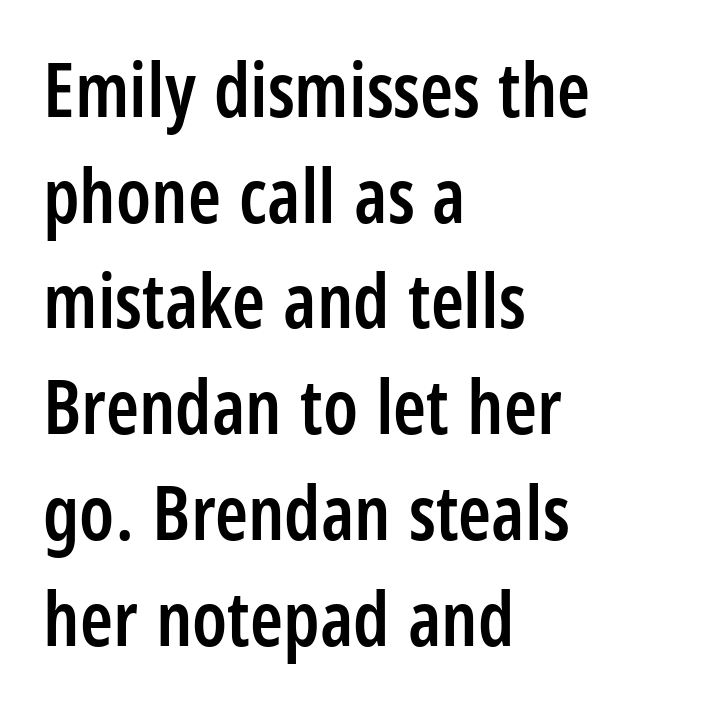
You could not count columns in this text — the font is proportionally spaced. The typesetter chose a ragged-right arrangement here. Is the type bold? Partly — it's a semibold, heavier than regular but not fully bold. Underlining? Definitely not there. This is the regular roman posture of the typeface. Quick note: interline space is typical.
